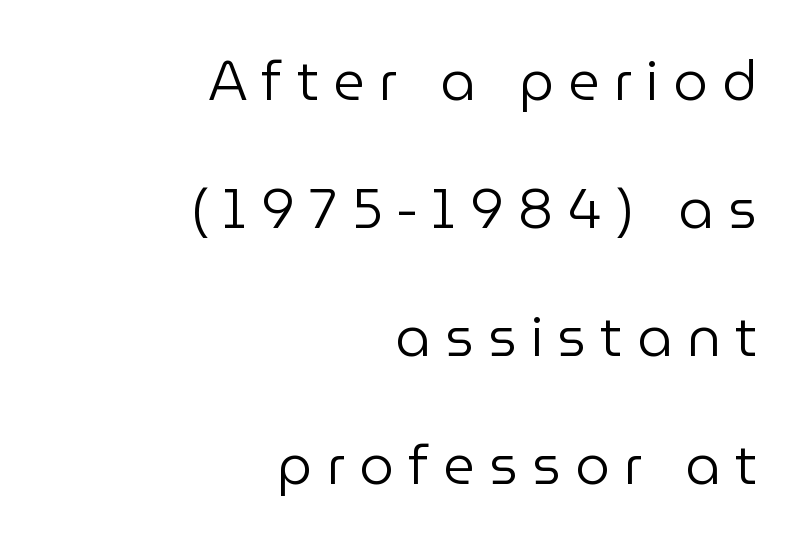
The image shows 55 px regular-weight sans-serif type, upright; set right-aligned, loose line spacing (2.33x), unusually wide letter spacing (+0.26 em), not underlined; low stroke contrast and a medium x-height.
